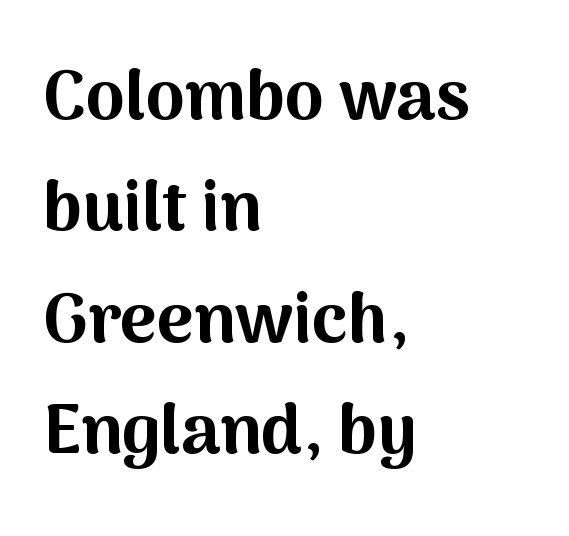
Q: Is the text bold? A: Yes.
Q: Is the text italic (slanted)? A: No, it is upright.
Q: Is the typeface a serif or a sans-serif typeface? A: Sans-serif.
Q: Is the text underlined? A: No.
Q: How is the paragraph aligned? A: Left-aligned.
Q: Is the spacing between letters normal or unusually wide? A: Normal.
Q: Is the spacing between lines tight, normal or loose? A: Normal.
Q: Width (condensed, normal, or wide)? A: Normal.
Q: Stroke contrast? A: Medium.
Q: x-height? A: Medium.
Q: Monospaced? A: No.
